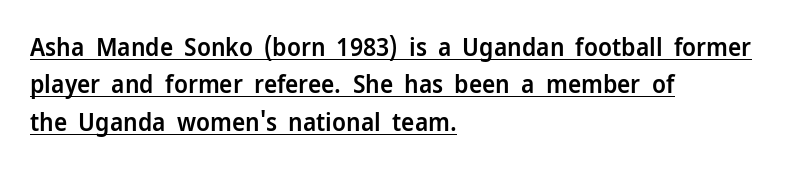
The image shows 25 px text type, upright; set left-aligned, normal line spacing (1.5x), normal letter spacing, underlined.
